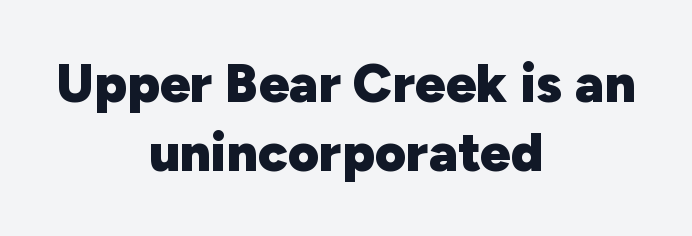
{"serif": "no", "italic": "no", "bold": "yes", "weight": "heavy", "width": "normal", "stroke_contrast": "low", "x_height": "medium", "monospaced": "no", "underline": "no", "align": "center", "line_spacing": "normal", "line_spacing_ratio": 1.28, "letter_spacing": "normal", "letter_spacing_em": 0.0, "glyph_px": 54}
